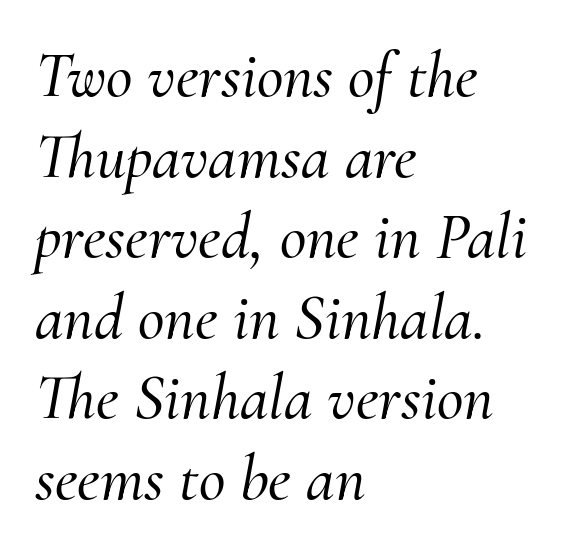
Q: Is the text italic (slanted)? A: Yes, it leans right by about 10 degrees.
Q: Is the typeface a serif or a sans-serif typeface? A: Serif.
Q: Is the text underlined? A: No.
Q: How is the paragraph aligned? A: Left-aligned.
Q: Is the spacing between letters normal or unusually wide? A: Normal.
Q: Width (condensed, normal, or wide)? A: Normal.
Q: Stroke contrast? A: Medium.
Q: x-height? A: Small.
Q: Monospaced? A: No.
